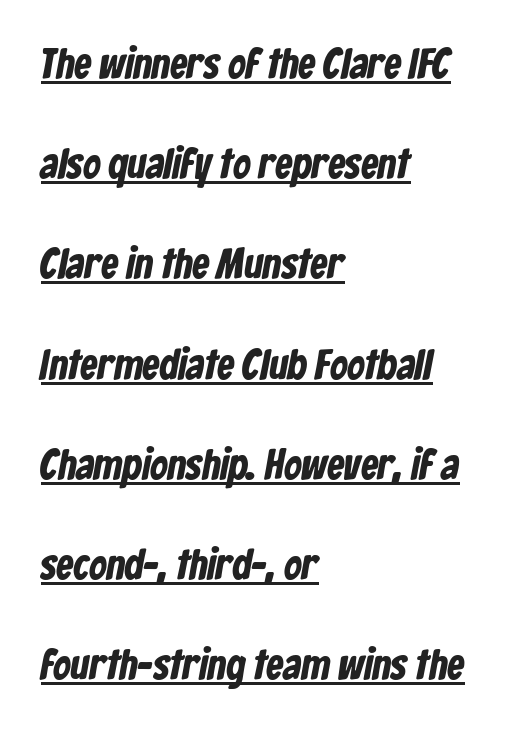
Q: Is the text bold? A: Yes.
Q: Is the typeface a serif or a sans-serif typeface? A: Sans-serif.
Q: Is the text underlined? A: Yes.
Q: How is the paragraph aligned? A: Left-aligned.
Q: Is the spacing between letters normal or unusually wide? A: Normal.
Q: Is the spacing between lines tight, normal or loose? A: Loose.
Q: Width (condensed, normal, or wide)? A: Condensed.
Q: Stroke contrast? A: Low.
Q: x-height? A: Medium.
Q: Monospaced? A: No.
